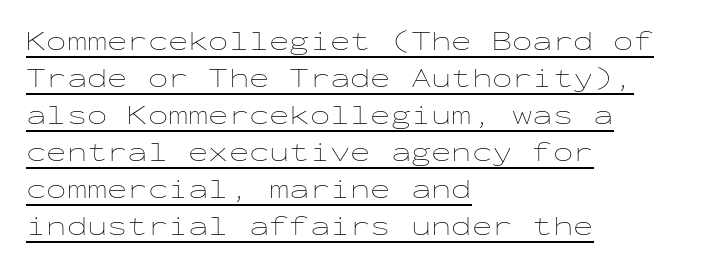
Weight: not bold — regular or lighter. There is no visible air inserted between adjacent glyphs. Typeset ragged right — the left edge is the straight one. This sample carries an underscore along the baseline area.
